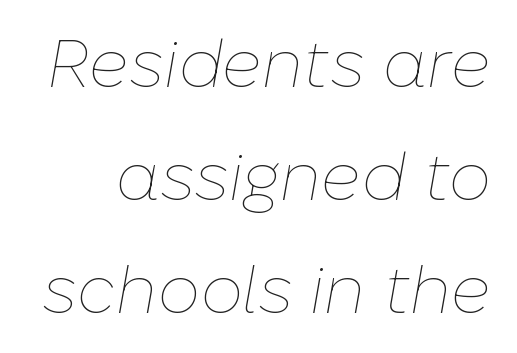
Q: Is the text bold? A: No.
Q: Is the text italic (slanted)? A: Yes, it leans right by about 10 degrees.
Q: Is the text underlined? A: No.
Q: Is the spacing between letters normal or unusually wide? A: Normal.
Q: Is the spacing between lines tight, normal or loose? A: Normal.
Q: Width (condensed, normal, or wide)? A: Normal.
Q: Stroke contrast? A: Low.
Q: x-height? A: Medium.
Q: Monospaced? A: No.
